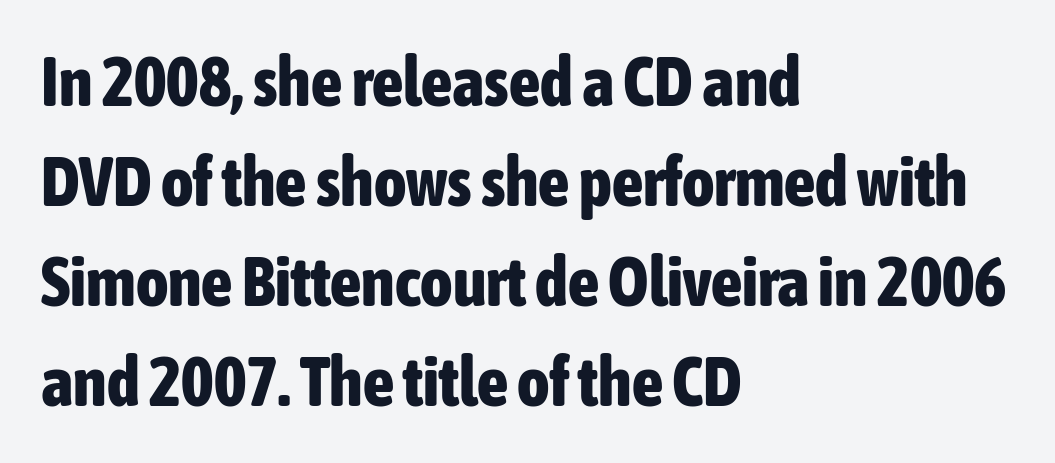
Q: Is the text bold? A: Yes.
Q: Is the text italic (slanted)? A: No, it is upright.
Q: Is the typeface a serif or a sans-serif typeface? A: Sans-serif.
Q: Is the text underlined? A: No.
Q: How is the paragraph aligned? A: Left-aligned.
Q: Is the spacing between letters normal or unusually wide? A: Normal.
Q: Is the spacing between lines tight, normal or loose? A: Normal.
Q: Width (condensed, normal, or wide)? A: Condensed.
Q: Stroke contrast? A: Low.
Q: x-height? A: Medium.
Q: Monospaced? A: No.
